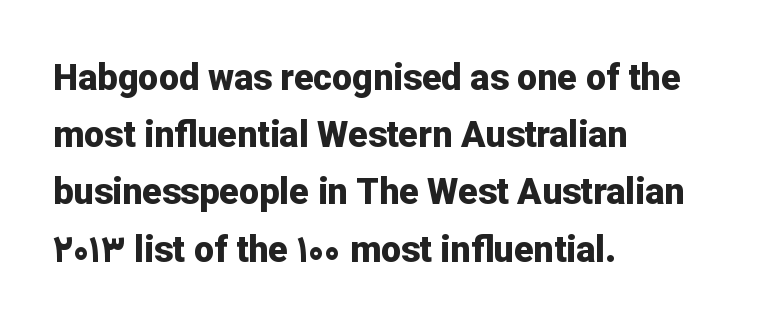
Q: Is the text bold? A: Yes.
Q: Is the text italic (slanted)? A: No, it is upright.
Q: Is the typeface a serif or a sans-serif typeface? A: Sans-serif.
Q: Is the text underlined? A: No.
Q: How is the paragraph aligned? A: Left-aligned.
Q: Is the spacing between letters normal or unusually wide? A: Normal.
Q: Is the spacing between lines tight, normal or loose? A: Normal.
Q: Width (condensed, normal, or wide)? A: Normal.
Q: Stroke contrast? A: Low.
Q: x-height? A: Medium.
Q: Monospaced? A: No.
